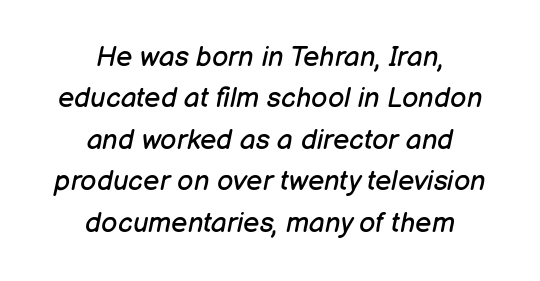
Q: Is the text bold? A: No.
Q: Is the text italic (slanted)? A: Yes, it leans right by about 12 degrees.
Q: Is the text underlined? A: No.
Q: How is the paragraph aligned? A: Centered.
Q: Is the spacing between letters normal or unusually wide? A: Normal.
Q: Is the spacing between lines tight, normal or loose? A: Normal.
Q: Width (condensed, normal, or wide)? A: Normal.
Q: Stroke contrast? A: Low.
Q: x-height? A: Medium.
Q: Monospaced? A: No.
